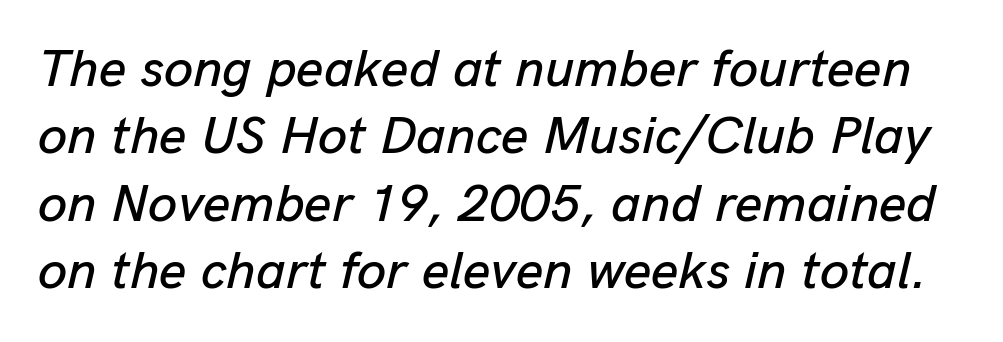
The image shows 53 px text type, italic (leaning right); set normal line spacing (1.27x), normal letter spacing, not underlined; low stroke contrast and a medium x-height.
